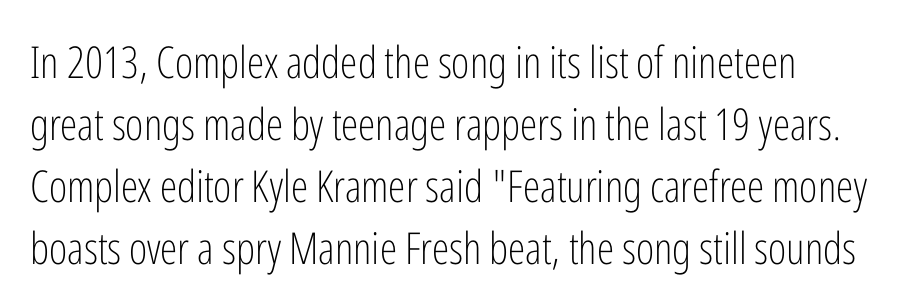
The image shows 44 px light, condensed sans-serif type, upright; set normal line spacing (1.41x), normal letter spacing, not underlined; low stroke contrast and a medium x-height.
